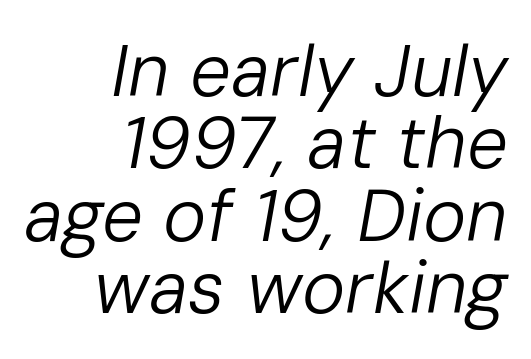
The image shows 73 px regular-weight type, italic (leaning right); set right-aligned, tight line spacing (0.99x), normal letter spacing, not underlined; low stroke contrast and a medium x-height.
